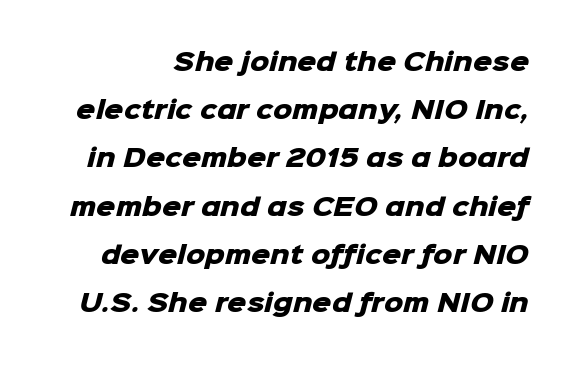
You could fit nearly another row in the gap between these rows. Decoration check: the copy has no underline. This is heavy type, rendered in bold. The tracking reads as untouched default to a designer's eye.
